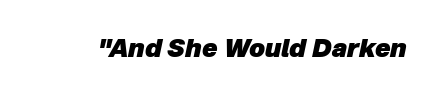
{"italic": "yes", "lean": "right", "slant_degrees": 12, "bold": "yes", "underline": "no", "letter_spacing": "normal", "letter_spacing_em": 0.0, "glyph_px": 25}
